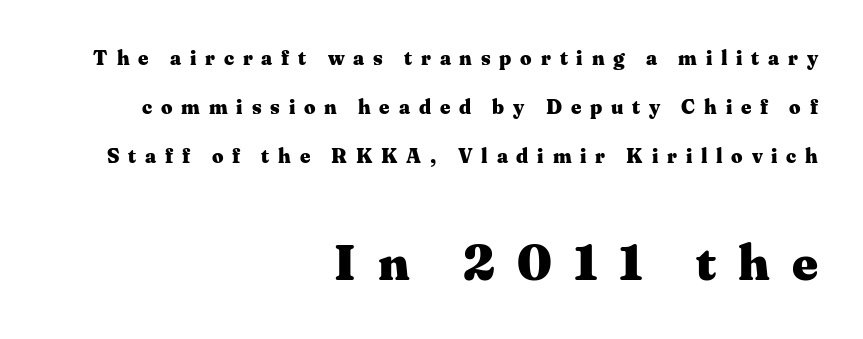
Q: Is the text bold? A: Yes.
Q: Is the text italic (slanted)? A: No, it is upright.
Q: Is the typeface a serif or a sans-serif typeface? A: Serif.
Q: Is the text underlined? A: No.
Q: How is the paragraph aligned? A: Right-aligned.
Q: Is the spacing between letters normal or unusually wide? A: Unusually wide.
Q: Is the spacing between lines tight, normal or loose? A: Loose.
Q: Which block of text is set in a larger size, the first (top) or the second (bottom)? A: The second (bottom) one.
Q: Width (condensed, normal, or wide)? A: Wide.
Q: Stroke contrast? A: Medium.
Q: x-height? A: Medium.
Q: Monospaced? A: No.
